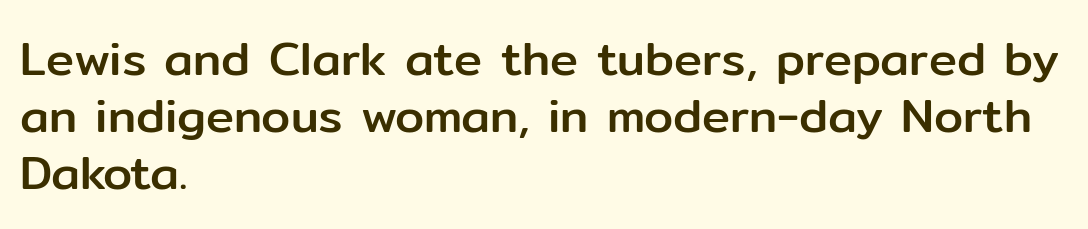
{"serif": "no", "italic": "no", "width": "normal", "stroke_contrast": "low", "x_height": "medium", "monospaced": "no", "underline": "no", "align": "left", "line_spacing_ratio": 1.21, "letter_spacing": "normal", "letter_spacing_em": 0.0, "glyph_px": 47}
